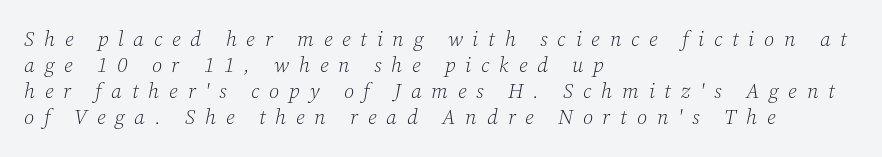
{"italic": "yes", "lean": "right", "slant_degrees": 12, "bold": "no", "underline": "no", "align": "left", "line_spacing_ratio": 1.24, "letter_spacing": "wide", "letter_spacing_em": 0.47, "glyph_px": 21}
